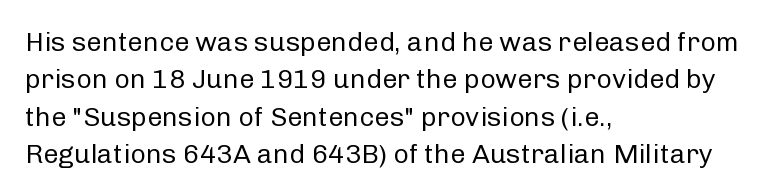
Interline gaps are of average width in this sample. Inter-character spacing is left at the font's built-in metrics. If you drew a line through each stem, it would be perfectly vertical. Words float on clear page, feet unadorned. Each line starts at the same left margin while the right side varies.
